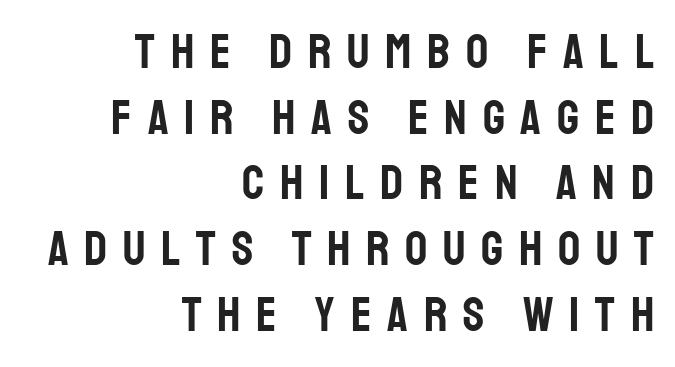
Q: Is the text italic (slanted)? A: No, it is upright.
Q: Is the typeface a serif or a sans-serif typeface? A: Sans-serif.
Q: Is the text underlined? A: No.
Q: How is the paragraph aligned? A: Right-aligned.
Q: Is the spacing between letters normal or unusually wide? A: Unusually wide.
Q: Is the spacing between lines tight, normal or loose? A: Normal.
Q: Width (condensed, normal, or wide)? A: Condensed.
Q: Stroke contrast? A: Low.
Q: x-height? A: Large.
Q: Monospaced? A: No.
